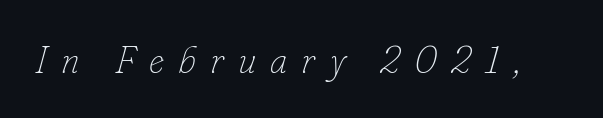
Q: Is the text bold? A: No.
Q: Is the text italic (slanted)? A: Yes, it leans right by about 16 degrees.
Q: Is the text underlined? A: No.
Q: Is the spacing between letters normal or unusually wide? A: Unusually wide.
Q: Width (condensed, normal, or wide)? A: Normal.
Q: Stroke contrast? A: Low.
Q: x-height? A: Small.
Q: Monospaced? A: No.
